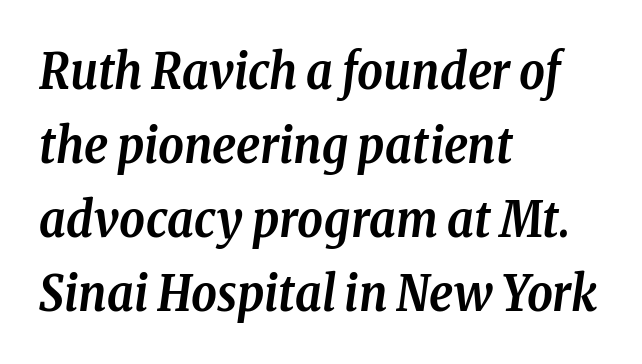
The image shows 50 px semibold, condensed serif type, italic (leaning right); set left-aligned, normal line spacing (1.48x), normal letter spacing, not underlined; low stroke contrast and a medium x-height.
